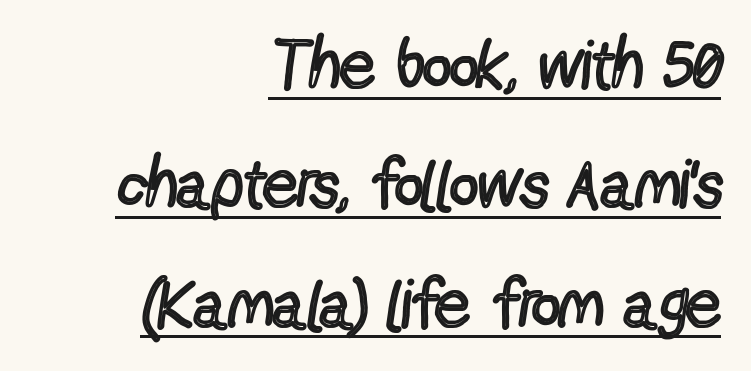
The image shows 69 px regular-weight, condensed sans-serif type; set right-aligned, line spacing 1.73x, normal letter spacing, underlined; a medium x-height.
